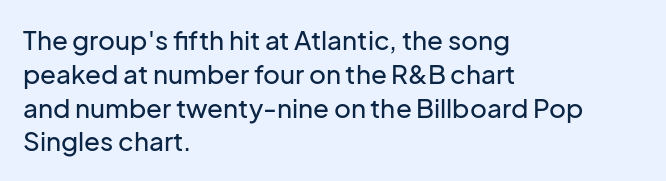
Q: Is the text italic (slanted)? A: No, it is upright.
Q: Is the text underlined? A: No.
Q: How is the paragraph aligned? A: Left-aligned.
Q: Is the spacing between letters normal or unusually wide? A: Normal.
Q: Is the spacing between lines tight, normal or loose? A: Normal.
